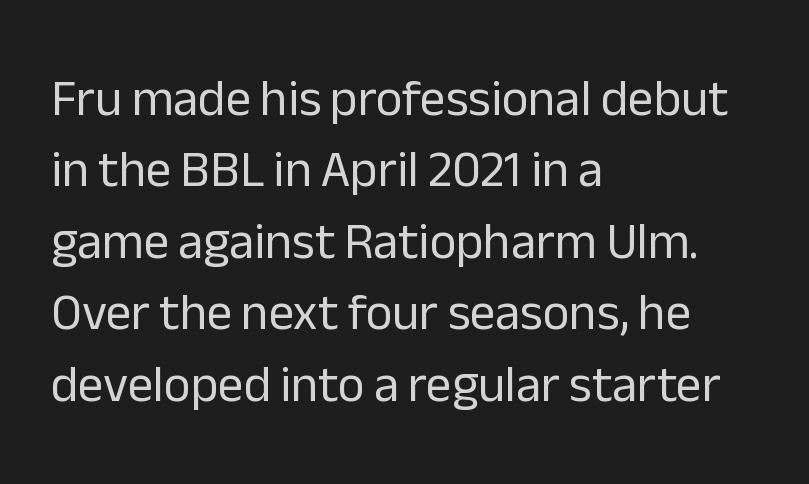
Q: Is the text bold? A: No.
Q: Is the text italic (slanted)? A: No, it is upright.
Q: Is the typeface a serif or a sans-serif typeface? A: Sans-serif.
Q: Is the text underlined? A: No.
Q: How is the paragraph aligned? A: Left-aligned.
Q: Is the spacing between letters normal or unusually wide? A: Normal.
Q: Is the spacing between lines tight, normal or loose? A: Normal.
Q: Width (condensed, normal, or wide)? A: Normal.
Q: Stroke contrast? A: Low.
Q: x-height? A: Medium.
Q: Monospaced? A: No.
